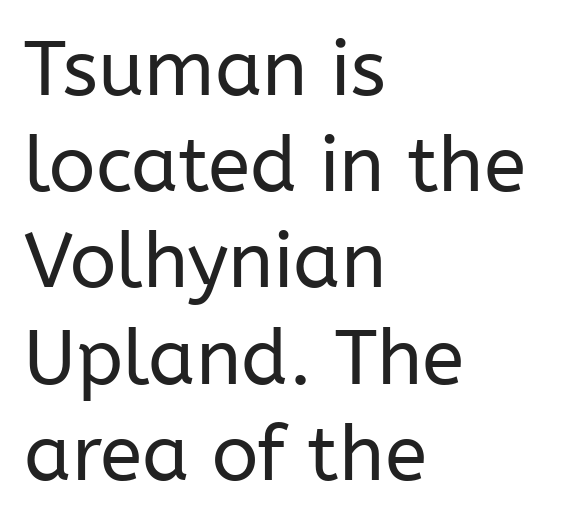
The line-height multiplier appears to be the usual default. Heft: none added — not bold. The rendering anchors every line to the left-hand side. Plain, unruled lines of type. A typesetter would call this proportional, since set widths differ per character. The lettering holds an erect, upright posture throughout.
